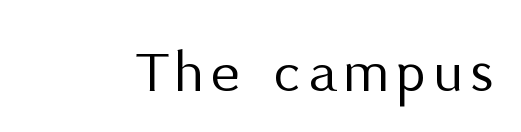
The image shows 62 px regular-weight sans-serif type, upright; set not underlined; medium stroke contrast and a medium x-height.
